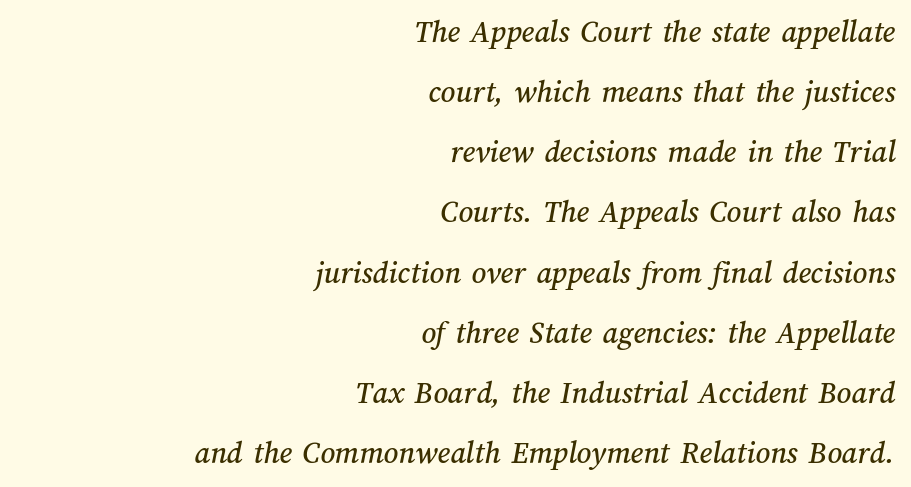
Q: Is the text underlined? A: No.
Q: How is the paragraph aligned? A: Right-aligned.
Q: Is the spacing between letters normal or unusually wide? A: Normal.
Q: Width (condensed, normal, or wide)? A: Normal.
Q: Stroke contrast? A: Medium.
Q: x-height? A: Medium.
Q: Monospaced? A: No.
